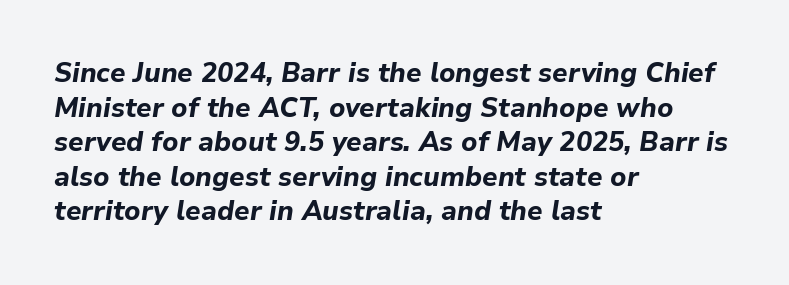
Q: Is the text bold? A: Yes.
Q: Is the text italic (slanted)? A: Yes, it leans right by about 9 degrees.
Q: Is the text underlined? A: No.
Q: How is the paragraph aligned? A: Left-aligned.
Q: Is the spacing between letters normal or unusually wide? A: Normal.
Q: Is the spacing between lines tight, normal or loose? A: Normal.
